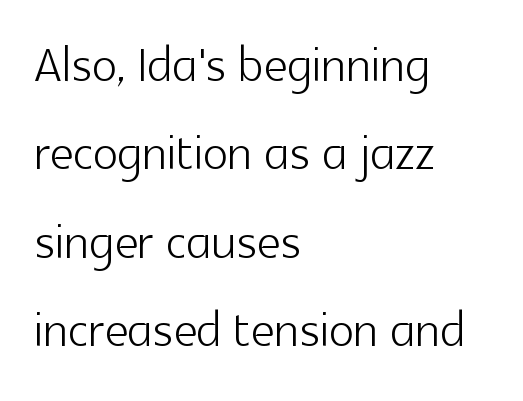
Q: Is the text bold? A: No.
Q: Is the text italic (slanted)? A: No, it is upright.
Q: Is the typeface a serif or a sans-serif typeface? A: Sans-serif.
Q: Is the text underlined? A: No.
Q: How is the paragraph aligned? A: Left-aligned.
Q: Is the spacing between letters normal or unusually wide? A: Normal.
Q: Is the spacing between lines tight, normal or loose? A: Normal.
Q: Width (condensed, normal, or wide)? A: Normal.
Q: x-height? A: Medium.
Q: Monospaced? A: No.
